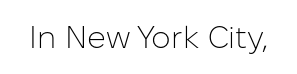
{"serif": "no", "italic": "no", "bold": "no", "weight": "light", "width": "normal", "stroke_contrast": "low", "x_height": "medium", "monospaced": "no", "underline": "no", "letter_spacing": "normal", "letter_spacing_em": 0.0, "glyph_px": 31}
